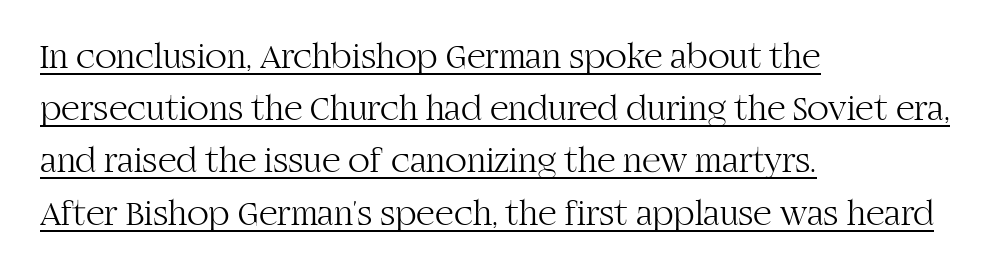
The image shows 36 px light serif type, upright; set left-aligned, normal line spacing (1.45x), normal letter spacing, underlined; high stroke contrast and a large x-height.
